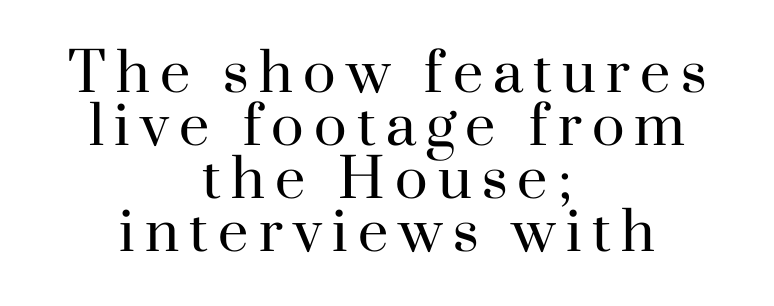
Q: Is the text bold? A: No.
Q: Is the text italic (slanted)? A: No, it is upright.
Q: Is the typeface a serif or a sans-serif typeface? A: Serif.
Q: Is the text underlined? A: No.
Q: How is the paragraph aligned? A: Centered.
Q: Is the spacing between lines tight, normal or loose? A: Tight.
Q: Width (condensed, normal, or wide)? A: Normal.
Q: Stroke contrast? A: High.
Q: x-height? A: Small.
Q: Monospaced? A: No.
